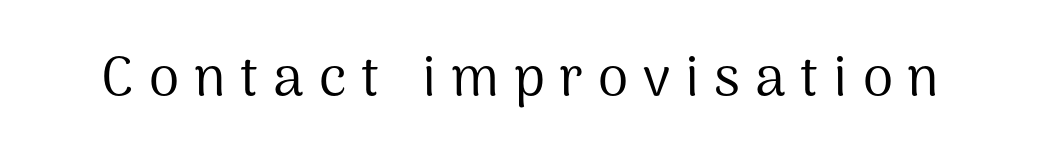
The image shows 55 px regular-weight sans-serif type, upright; set unusually wide letter spacing (+0.27 em), not underlined; medium stroke contrast and a medium x-height.
